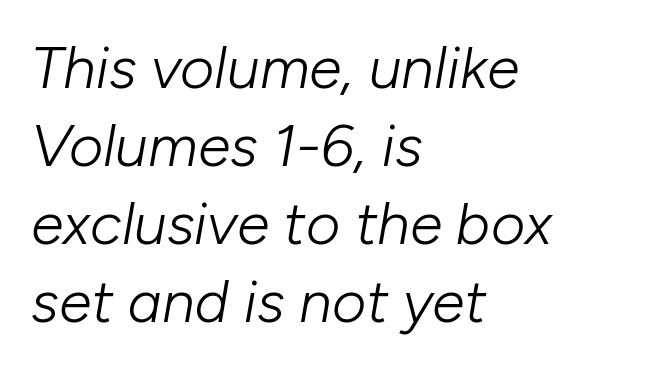
Q: Is the text bold? A: No.
Q: Is the text italic (slanted)? A: Yes, it leans right by about 10 degrees.
Q: Is the text underlined? A: No.
Q: How is the paragraph aligned? A: Left-aligned.
Q: Is the spacing between letters normal or unusually wide? A: Normal.
Q: Is the spacing between lines tight, normal or loose? A: Normal.
Q: Width (condensed, normal, or wide)? A: Normal.
Q: Stroke contrast? A: Low.
Q: x-height? A: Medium.
Q: Monospaced? A: No.
